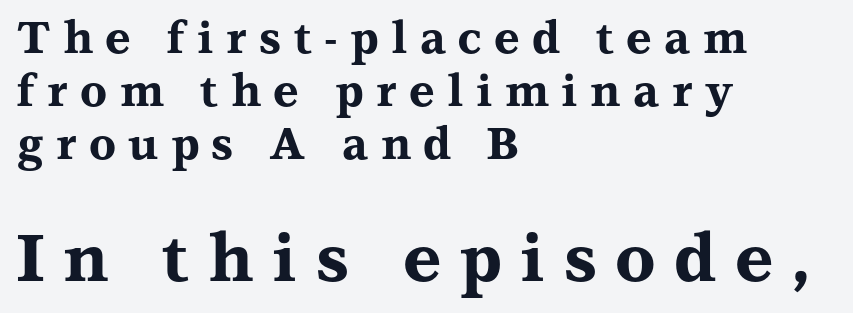
{"serif": "yes", "italic": "no", "bold": "yes", "weight": "bold", "width": "wide", "stroke_contrast": "medium", "x_height": "medium", "monospaced": "no", "underline": "no", "align": "left", "line_spacing_ratio": 1.2, "letter_spacing": "wide", "letter_spacing_em": 0.28, "larger_block": "second", "size_ratio": 1.5, "glyph_px": 66}
